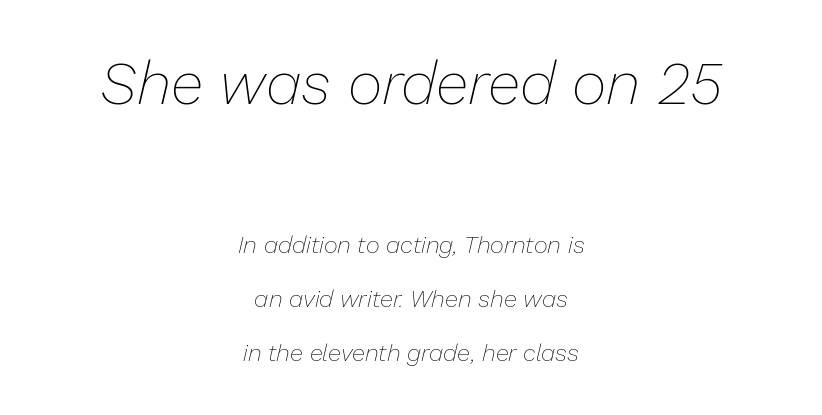
Leftover space on each line is divided equally before and after the words. No letter is thick-stroked: the sample isn't bold. The designer dialed line spacing up above the default. Each row of text sits above clean, open space.
